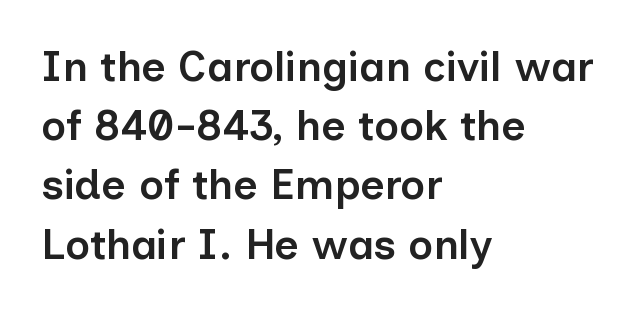
{"serif": "no", "italic": "no", "bold": "semi", "weight": "semibold", "width": "normal", "stroke_contrast": "low", "x_height": "medium", "monospaced": "no", "underline": "no", "align": "left", "line_spacing": "normal", "line_spacing_ratio": 1.41, "letter_spacing": "normal", "letter_spacing_em": 0.0, "glyph_px": 42}
